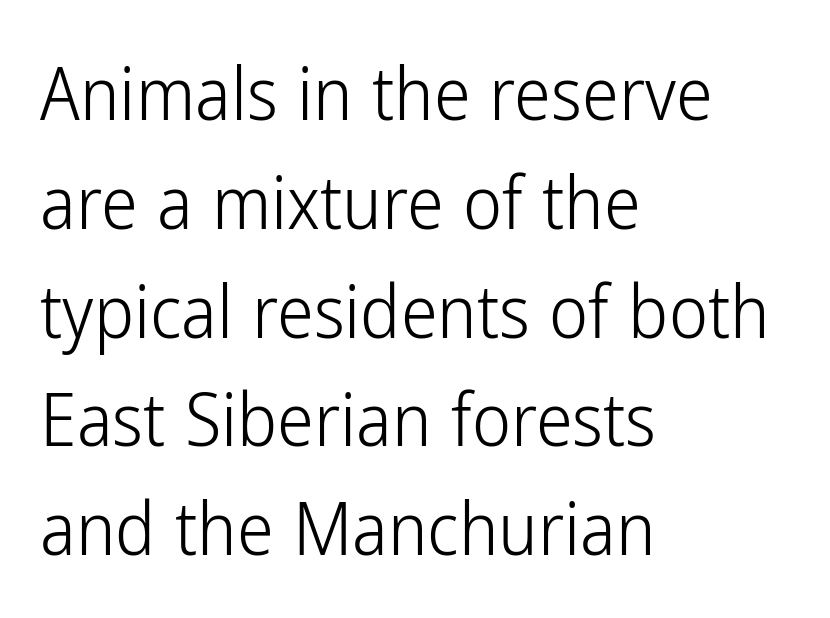
The image shows 74 px light, condensed sans-serif type, upright; set left-aligned, normal line spacing (1.47x), normal letter spacing, not underlined; low stroke contrast and a medium x-height.
